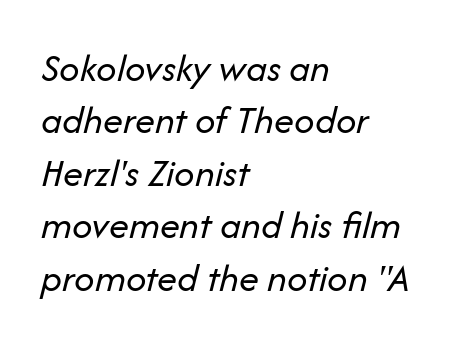
Q: Is the text bold? A: No.
Q: Is the text italic (slanted)? A: Yes, it leans right by about 14 degrees.
Q: Is the text underlined? A: No.
Q: How is the paragraph aligned? A: Left-aligned.
Q: Is the spacing between letters normal or unusually wide? A: Normal.
Q: Is the spacing between lines tight, normal or loose? A: Normal.
Q: Width (condensed, normal, or wide)? A: Normal.
Q: Stroke contrast? A: Low.
Q: x-height? A: Medium.
Q: Monospaced? A: No.
